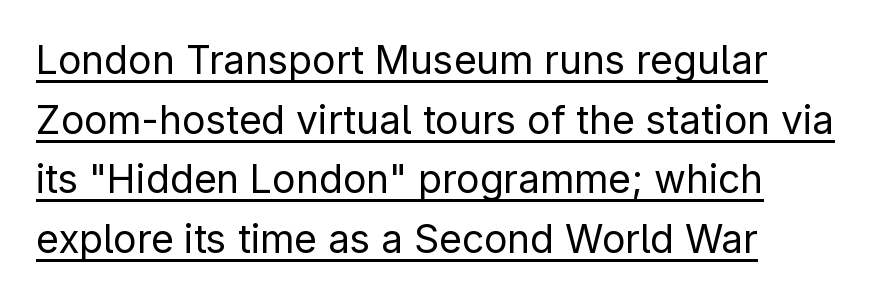
The image shows 39 px regular-weight sans-serif type, upright; set left-aligned, normal line spacing (1.53x), normal letter spacing, underlined; low stroke contrast and a medium x-height.
